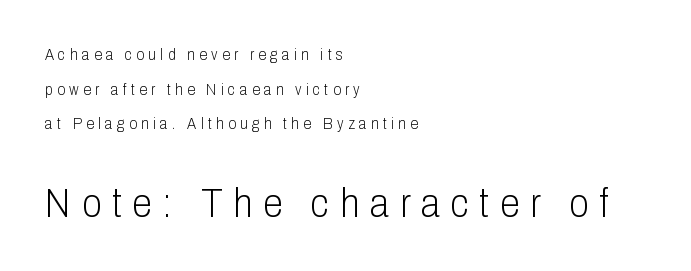
{"serif": "no", "italic": "no", "bold": "no", "weight": "light", "width": "condensed", "stroke_contrast": "low", "x_height": "medium", "monospaced": "no", "underline": "no", "align": "left", "line_spacing": "loose", "line_spacing_ratio": 2.16, "letter_spacing": "wide", "letter_spacing_em": 0.27, "larger_block": "second", "size_ratio": 2.5, "glyph_px": 40}
